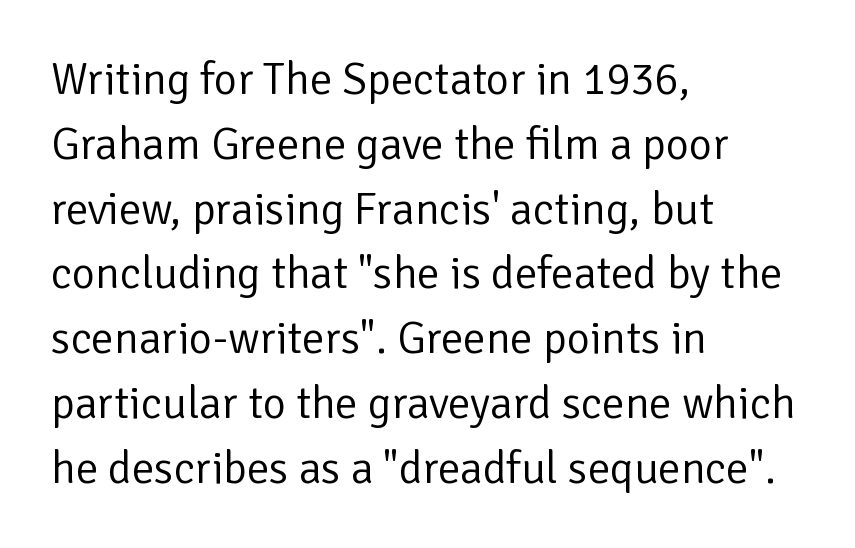
The image shows 45 px regular-weight sans-serif type, upright; set left-aligned, normal line spacing (1.44x), normal letter spacing, not underlined; low stroke contrast and a medium x-height.
